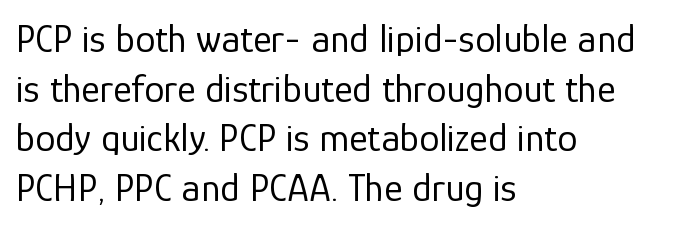
Q: Is the text bold? A: No.
Q: Is the text italic (slanted)? A: No, it is upright.
Q: Is the typeface a serif or a sans-serif typeface? A: Sans-serif.
Q: Is the text underlined? A: No.
Q: How is the paragraph aligned? A: Left-aligned.
Q: Is the spacing between letters normal or unusually wide? A: Normal.
Q: Width (condensed, normal, or wide)? A: Normal.
Q: Stroke contrast? A: Low.
Q: x-height? A: Medium.
Q: Monospaced? A: No.
